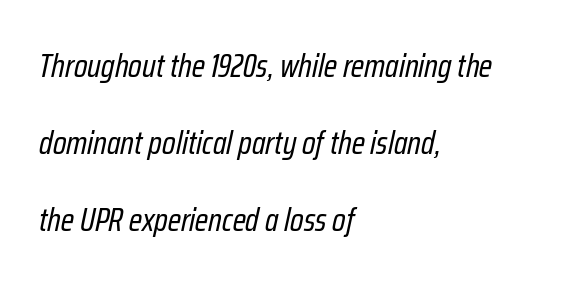
{"italic": "yes", "lean": "right", "slant_degrees": 12, "bold": "no", "weight": "regular", "width": "condensed", "stroke_contrast": "low", "x_height": "medium", "monospaced": "no", "underline": "no", "align": "left", "line_spacing": "loose", "line_spacing_ratio": 2.33, "letter_spacing": "normal", "letter_spacing_em": 0.0, "glyph_px": 33}
